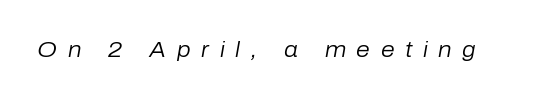
{"italic": "yes", "lean": "right", "slant_degrees": 10, "bold": "no", "underline": "no", "letter_spacing": "wide", "letter_spacing_em": 0.48, "glyph_px": 22}
